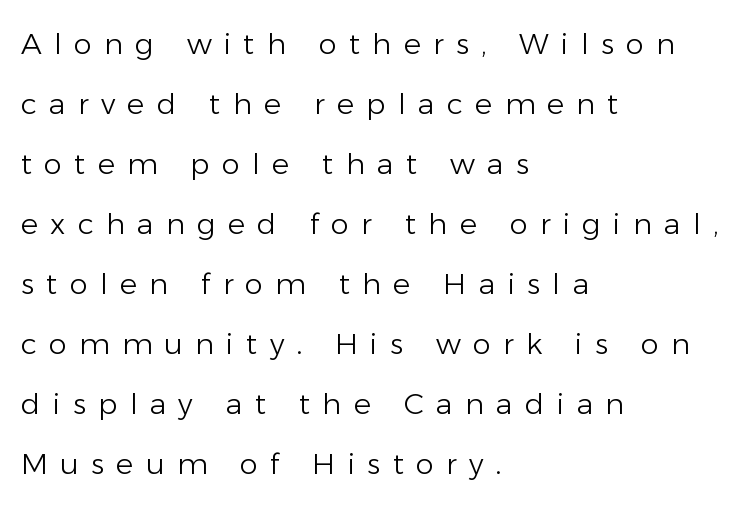
Descender tails drop into unmarked territory. The face looks like a standard text weight, possibly lighter. Line spacing here is loose. In CSS terms this would be text-align: left. The letterforms stand isolated, each surrounded by extra space.
